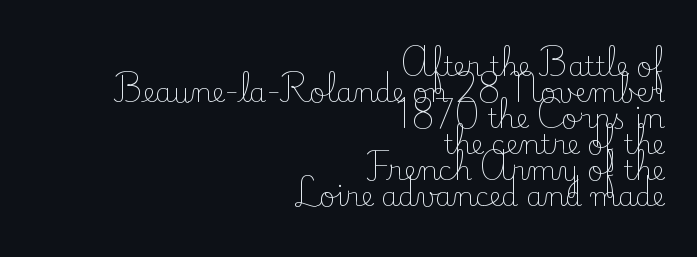
{"italic": "no", "bold": "no", "underline": "no", "align": "right", "line_spacing": "tight", "line_spacing_ratio": 0.96, "letter_spacing": "normal", "letter_spacing_em": 0.0, "glyph_px": 27}
